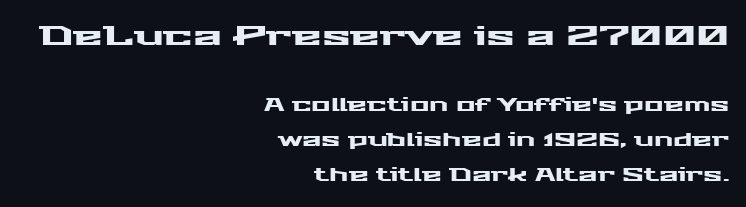
Observe the ordinary spacing: letters are neighbours, not strangers. The compositor pushed each line to the right boundary. This sample trades compactness for vertical openness between lines. Posture: upright roman. You get the large type first, then a drop to smaller type.
